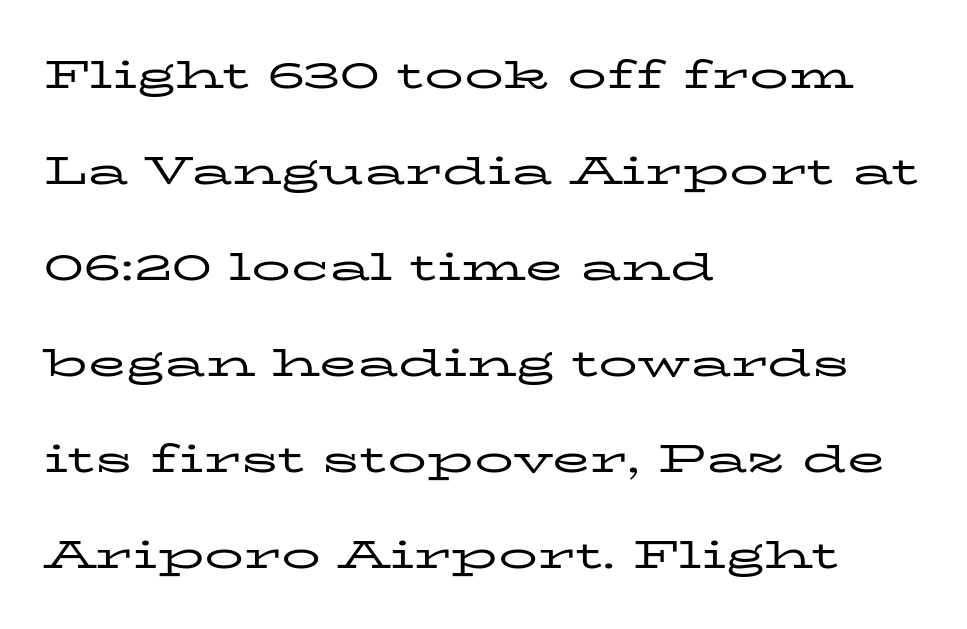
Q: Is the text bold? A: No.
Q: Is the text italic (slanted)? A: No, it is upright.
Q: Is the typeface a serif or a sans-serif typeface? A: Serif.
Q: Is the text underlined? A: No.
Q: How is the paragraph aligned? A: Left-aligned.
Q: Is the spacing between letters normal or unusually wide? A: Normal.
Q: Is the spacing between lines tight, normal or loose? A: Loose.
Q: Width (condensed, normal, or wide)? A: Wide.
Q: Stroke contrast? A: Low.
Q: x-height? A: Medium.
Q: Monospaced? A: No.
